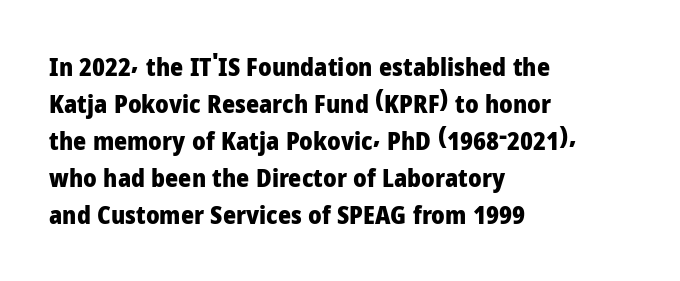
Q: Is the text bold? A: Yes.
Q: Is the text italic (slanted)? A: No, it is upright.
Q: Is the text underlined? A: No.
Q: How is the paragraph aligned? A: Left-aligned.
Q: Is the spacing between letters normal or unusually wide? A: Normal.
Q: Is the spacing between lines tight, normal or loose? A: Normal.
